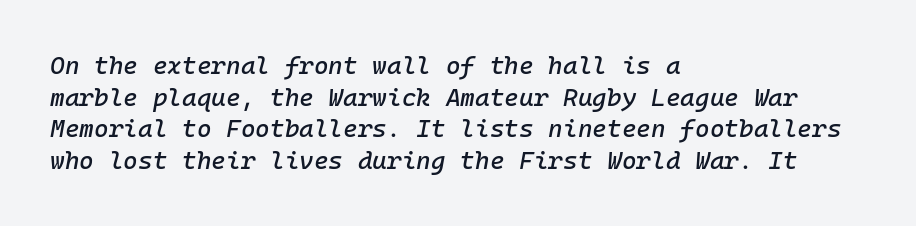
The paragraph has a hard left edge and a soft right edge. Italic? Definitely — the glyphs are oblique. Bare-footed words on every line. Vertical spacing — default. The type is set solid horizontally, with unmodified tracking.
